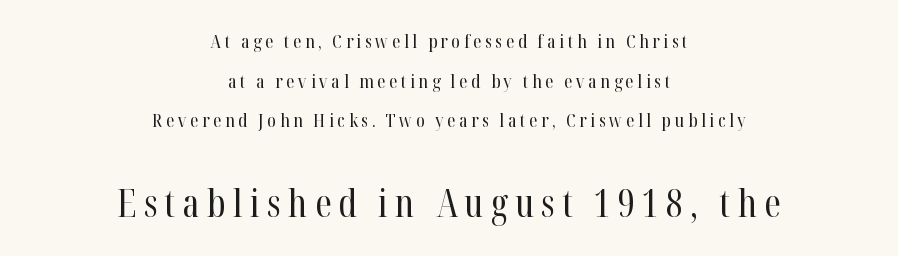
{"serif": "yes", "italic": "no", "bold": "no", "weight": "regular", "width": "condensed", "stroke_contrast": "high", "x_height": "medium", "monospaced": "no", "underline": "no", "align": "center", "line_spacing": "loose", "line_spacing_ratio": 2.08, "larger_block": "second", "size_ratio": 2.0, "glyph_px": 38}
